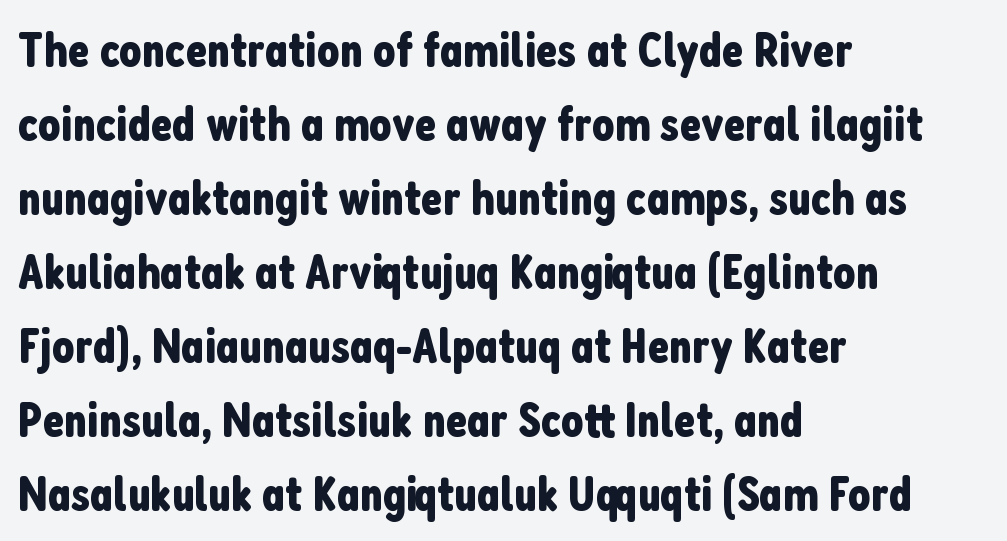
{"serif": "no", "italic": "no", "width": "condensed", "stroke_contrast": "low", "x_height": "medium", "monospaced": "no", "underline": "no", "align": "left", "line_spacing": "normal", "line_spacing_ratio": 1.48, "letter_spacing": "normal", "letter_spacing_em": 0.0, "glyph_px": 50}
